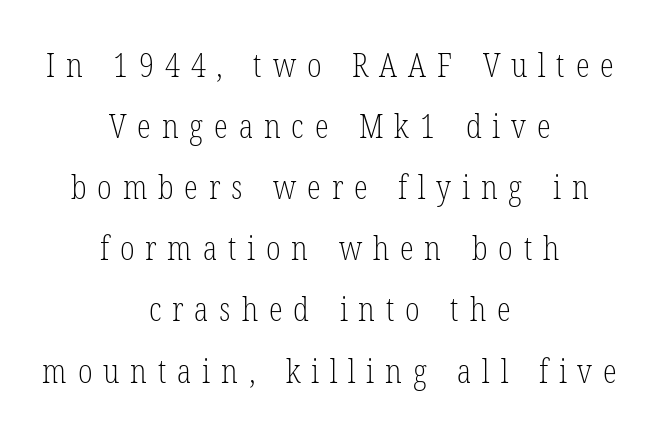
The image shows 32 px light, condensed serif type, upright; set centered, loose line spacing (1.91x), unusually wide letter spacing (+0.34 em), not underlined; low stroke contrast and a medium x-height.
